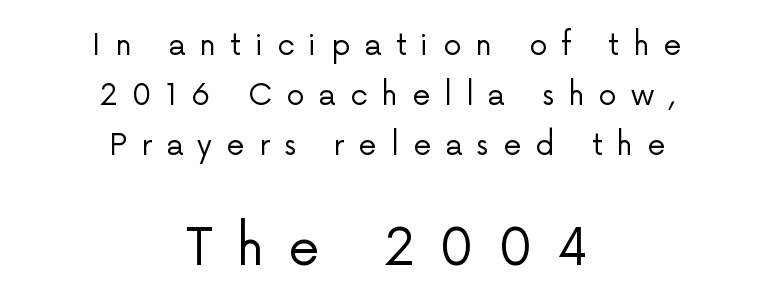
Q: Is the text bold? A: No.
Q: Is the text italic (slanted)? A: No, it is upright.
Q: Is the typeface a serif or a sans-serif typeface? A: Sans-serif.
Q: Is the text underlined? A: No.
Q: How is the paragraph aligned? A: Centered.
Q: Is the spacing between letters normal or unusually wide? A: Unusually wide.
Q: Which block of text is set in a larger size, the first (top) or the second (bottom)? A: The second (bottom) one.
Q: Width (condensed, normal, or wide)? A: Normal.
Q: Stroke contrast? A: Low.
Q: x-height? A: Medium.
Q: Monospaced? A: No.
